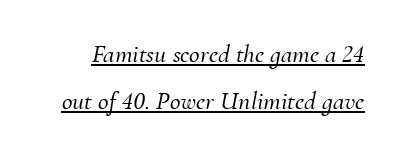
The image shows 26 px text type, italic (leaning right); set line spacing 1.8x, normal letter spacing, underlined.
